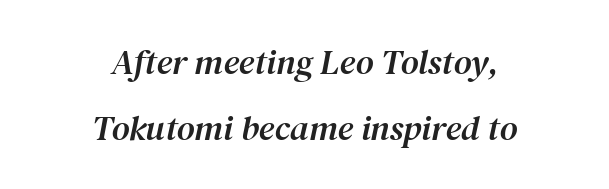
{"serif": "yes", "italic": "yes", "lean": "right", "slant_degrees": 12, "width": "normal", "stroke_contrast": "medium", "x_height": "medium", "monospaced": "no", "underline": "no", "align": "center", "line_spacing_ratio": 1.88, "letter_spacing": "normal", "letter_spacing_em": 0.0, "glyph_px": 35}
